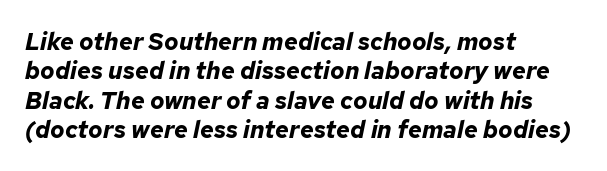
The paragraph has a hard left edge and a soft right edge. The rendering keeps characters at their native spacing. The typography opts for an oblique posture over an upright one. The font is running at its bold setting.
